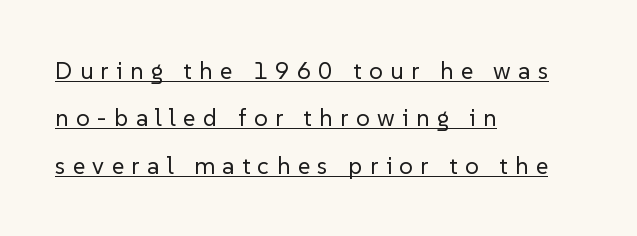
{"italic": "no", "bold": "no", "underline": "yes", "align": "left", "line_spacing": "loose", "line_spacing_ratio": 1.97, "letter_spacing": "wide", "letter_spacing_em": 0.31, "glyph_px": 24}
